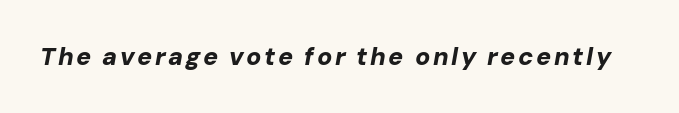
Compared with ordinary roman type, these characters are visibly tilted. No word sits above an underline. In terms of weight, the rendering is a true, heavy bold.
